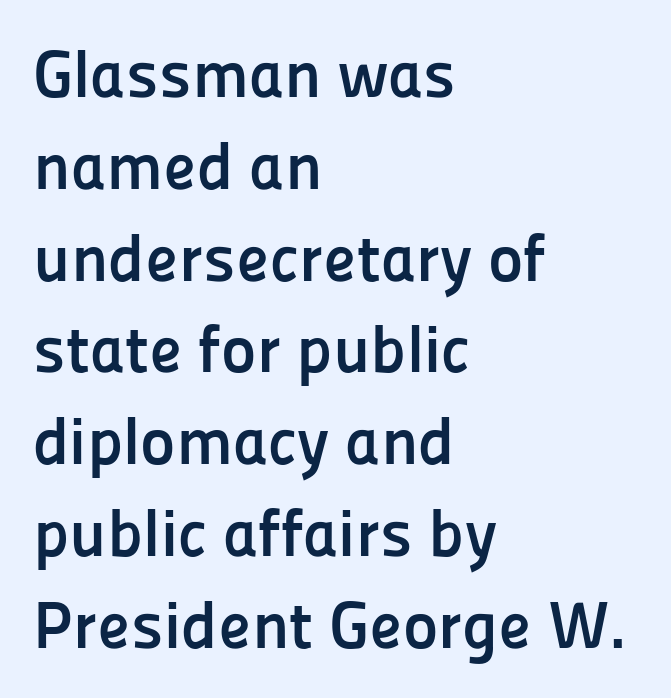
Q: Is the text bold? A: Yes.
Q: Is the text italic (slanted)? A: No, it is upright.
Q: Is the typeface a serif or a sans-serif typeface? A: Sans-serif.
Q: Is the text underlined? A: No.
Q: How is the paragraph aligned? A: Left-aligned.
Q: Is the spacing between letters normal or unusually wide? A: Normal.
Q: Is the spacing between lines tight, normal or loose? A: Normal.
Q: Width (condensed, normal, or wide)? A: Normal.
Q: Stroke contrast? A: Low.
Q: x-height? A: Medium.
Q: Monospaced? A: No.
